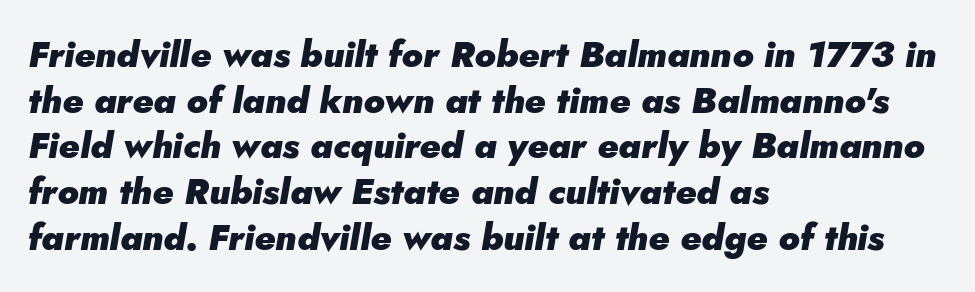
Q: Is the text bold? A: Yes.
Q: Is the text italic (slanted)? A: Yes, it leans right by about 5 degrees.
Q: Is the text underlined? A: No.
Q: How is the paragraph aligned? A: Left-aligned.
Q: Is the spacing between letters normal or unusually wide? A: Normal.
Q: Is the spacing between lines tight, normal or loose? A: Normal.
Q: Width (condensed, normal, or wide)? A: Normal.
Q: Stroke contrast? A: Low.
Q: x-height? A: Small.
Q: Monospaced? A: No.
